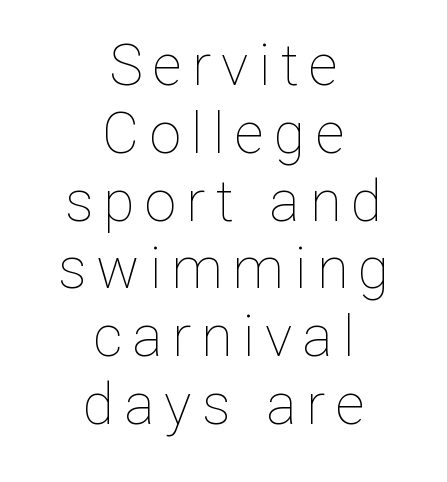
The image shows 57 px thin type, upright; set centered, line spacing 1.19x, not underlined; low stroke contrast and a medium x-height.
